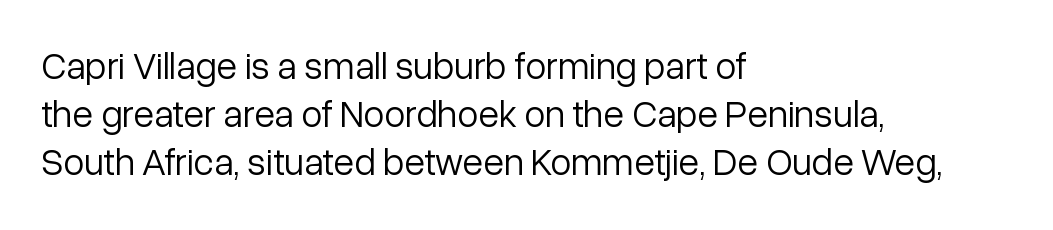
Ordinary non-slanted type is in use. In CSS terms this would be text-align: left. The passage shown is typeset with a sans-serif family. Type without underlining. The letters advance in unequal steps, a hallmark of proportional type.
